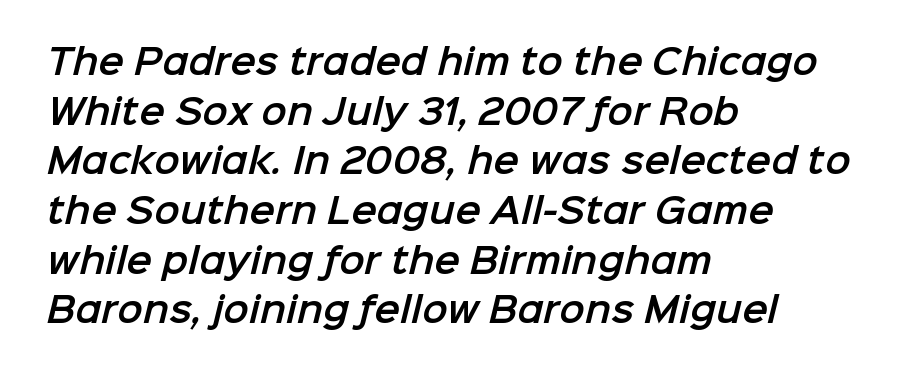
Q: Is the typeface a serif or a sans-serif typeface? A: Sans-serif.
Q: Is the text underlined? A: No.
Q: How is the paragraph aligned? A: Left-aligned.
Q: Is the spacing between letters normal or unusually wide? A: Normal.
Q: Is the spacing between lines tight, normal or loose? A: Normal.
Q: Width (condensed, normal, or wide)? A: Normal.
Q: Stroke contrast? A: Low.
Q: x-height? A: Medium.
Q: Monospaced? A: No.
